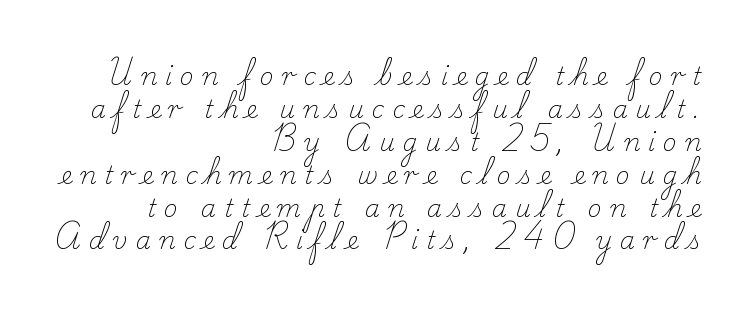
{"bold": "no", "underline": "no", "align": "right", "line_spacing": "normal", "line_spacing_ratio": 1.37, "letter_spacing": "wide", "letter_spacing_em": 0.33, "glyph_px": 24}
